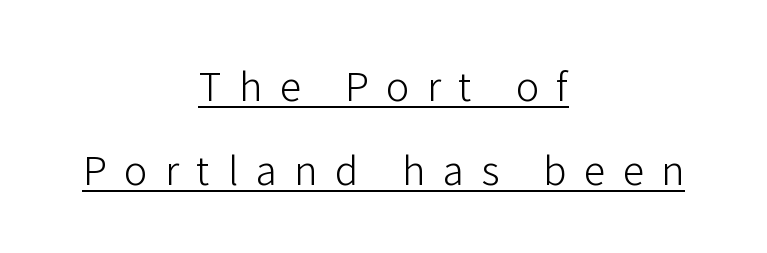
Q: Is the text bold? A: No.
Q: Is the text italic (slanted)? A: No, it is upright.
Q: Is the typeface a serif or a sans-serif typeface? A: Sans-serif.
Q: Is the text underlined? A: Yes.
Q: How is the paragraph aligned? A: Centered.
Q: Is the spacing between letters normal or unusually wide? A: Unusually wide.
Q: Is the spacing between lines tight, normal or loose? A: Loose.
Q: Width (condensed, normal, or wide)? A: Normal.
Q: Stroke contrast? A: Low.
Q: x-height? A: Medium.
Q: Monospaced? A: No.
